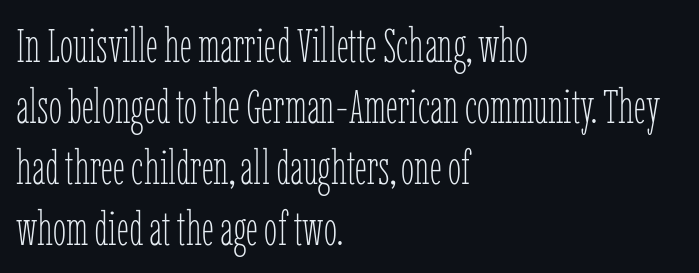
{"italic": "no", "bold": "no", "weight": "thin", "width": "condensed", "stroke_contrast": "low", "x_height": "medium", "monospaced": "no", "underline": "no", "align": "left", "line_spacing": "normal", "line_spacing_ratio": 1.27, "letter_spacing": "normal", "letter_spacing_em": 0.0, "glyph_px": 48}
